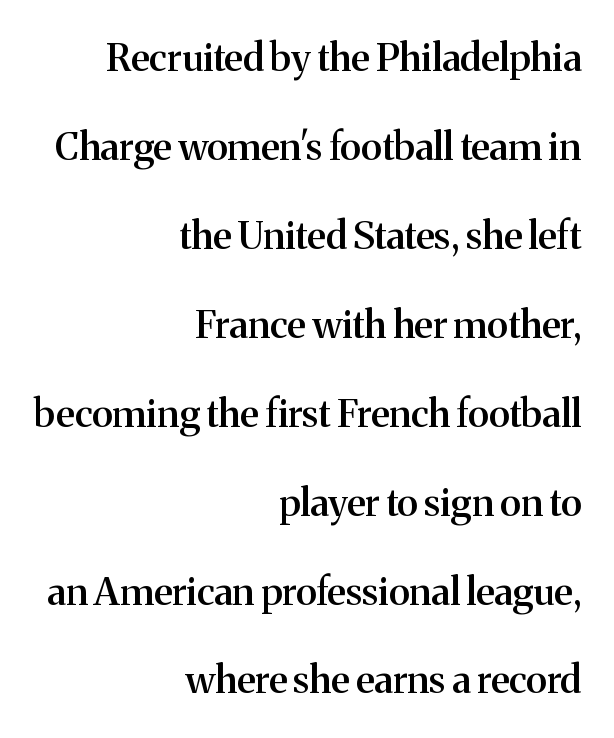
{"serif": "yes", "italic": "no", "bold": "semi", "weight": "semibold", "width": "normal", "stroke_contrast": "medium", "x_height": "medium", "monospaced": "no", "underline": "no", "align": "right", "line_spacing": "loose", "line_spacing_ratio": 2.34, "letter_spacing": "normal", "letter_spacing_em": 0.0, "glyph_px": 38}
